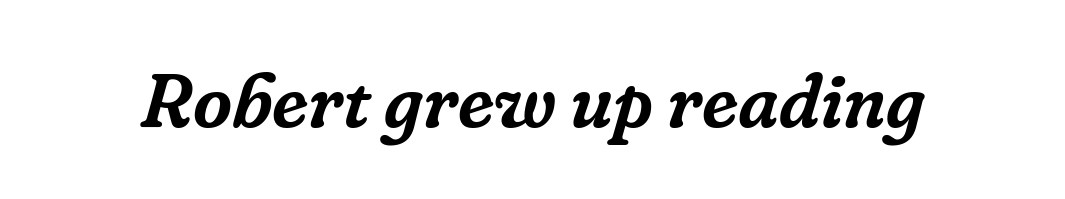
The image shows 76 px serif type, italic (leaning right); set normal letter spacing, not underlined; low stroke contrast and a medium x-height.
